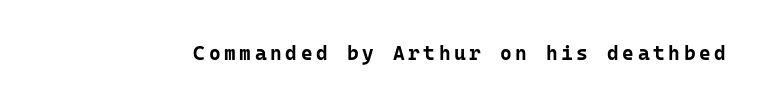
Q: Is the text bold? A: Yes.
Q: Is the text italic (slanted)? A: No, it is upright.
Q: Is the text underlined? A: No.
